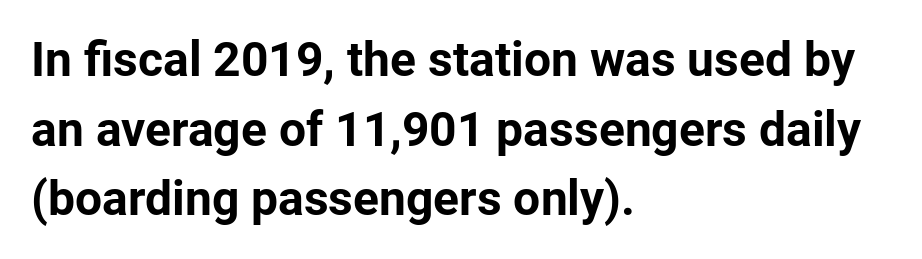
All the whitespace from short lines collects on the right. Is this a fixed-width face? No — the glyphs have proportional, varying widths. The designer left line spacing at the default. The glyphs are unaccompanied by any horizontal stroke below them. The passage shown is typeset with a sans-serif family. Each word holds together tightly as a unit, with standard inter-letter gaps.
